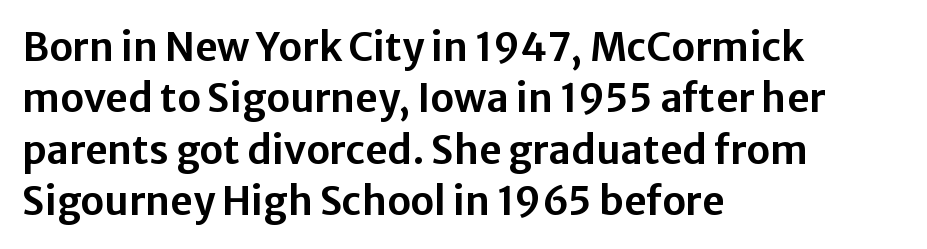
The image shows 39 px sans-serif type, upright; set left-aligned, normal line spacing (1.32x), normal letter spacing, not underlined; low stroke contrast and a medium x-height.
